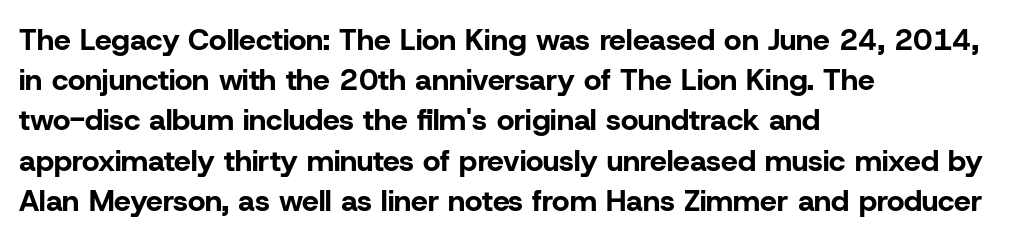
Q: Is the text bold? A: Yes.
Q: Is the text italic (slanted)? A: No, it is upright.
Q: Is the typeface a serif or a sans-serif typeface? A: Sans-serif.
Q: Is the text underlined? A: No.
Q: How is the paragraph aligned? A: Left-aligned.
Q: Is the spacing between letters normal or unusually wide? A: Normal.
Q: Is the spacing between lines tight, normal or loose? A: Normal.
Q: Width (condensed, normal, or wide)? A: Normal.
Q: Stroke contrast? A: Low.
Q: x-height? A: Medium.
Q: Monospaced? A: No.
